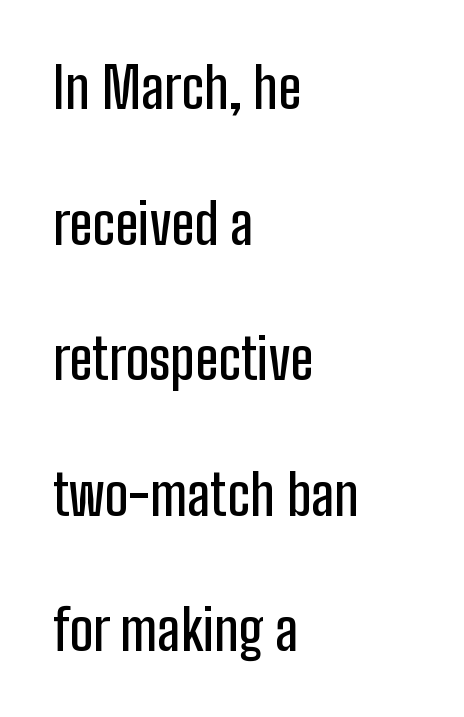
Q: Is the text italic (slanted)? A: No, it is upright.
Q: Is the typeface a serif or a sans-serif typeface? A: Sans-serif.
Q: Is the text underlined? A: No.
Q: How is the paragraph aligned? A: Left-aligned.
Q: Is the spacing between letters normal or unusually wide? A: Normal.
Q: Is the spacing between lines tight, normal or loose? A: Loose.
Q: Width (condensed, normal, or wide)? A: Condensed.
Q: Stroke contrast? A: Low.
Q: x-height? A: Medium.
Q: Monospaced? A: No.
